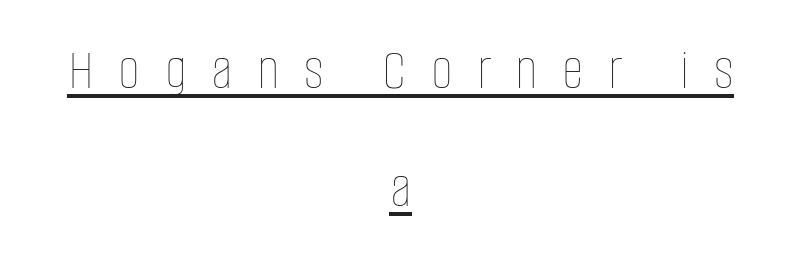
Q: Is the text bold? A: No.
Q: Is the text italic (slanted)? A: No, it is upright.
Q: Is the text underlined? A: Yes.
Q: How is the paragraph aligned? A: Centered.
Q: Is the spacing between letters normal or unusually wide? A: Unusually wide.
Q: Is the spacing between lines tight, normal or loose? A: Loose.
Q: Width (condensed, normal, or wide)? A: Condensed.
Q: Stroke contrast? A: Low.
Q: x-height? A: Large.
Q: Monospaced? A: No.
